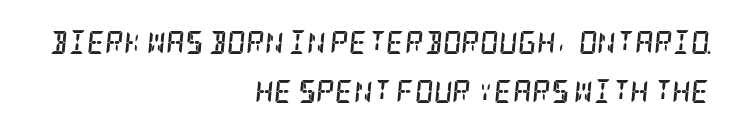
Q: Is the text bold? A: Yes.
Q: Is the text italic (slanted)? A: Yes, it leans right by about 5 degrees.
Q: Is the text underlined? A: No.
Q: How is the paragraph aligned? A: Right-aligned.
Q: Is the spacing between letters normal or unusually wide? A: Normal.
Q: Is the spacing between lines tight, normal or loose? A: Loose.
